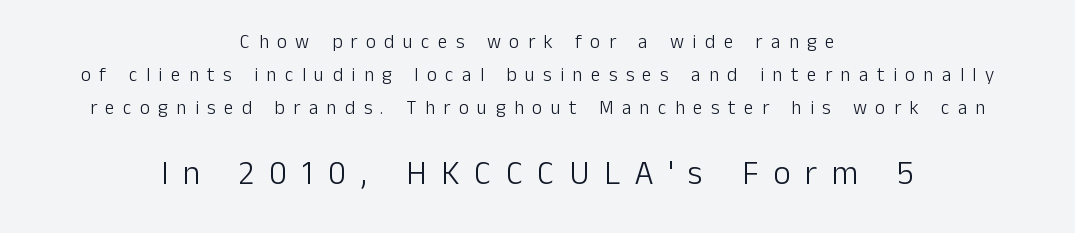
Think of a printed novel: that variable character pitch is what you see here. Vertical strokes here are truly vertical. Stroke mass is kept to a normal reading level or below. Between one letter and the next there's a generous, obvious gap. Serifs: no, the terminals of the letterforms are clean. Does the bottom block carry the larger type? Yes, it does.
